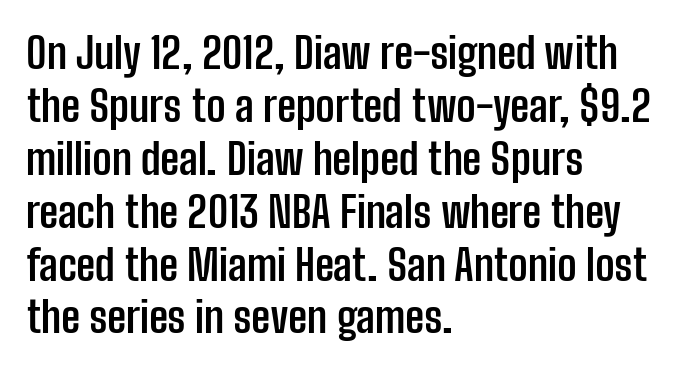
Q: Is the text bold? A: Yes.
Q: Is the text italic (slanted)? A: No, it is upright.
Q: Is the typeface a serif or a sans-serif typeface? A: Sans-serif.
Q: Is the text underlined? A: No.
Q: How is the paragraph aligned? A: Left-aligned.
Q: Is the spacing between letters normal or unusually wide? A: Normal.
Q: Width (condensed, normal, or wide)? A: Condensed.
Q: Stroke contrast? A: Low.
Q: x-height? A: Medium.
Q: Monospaced? A: No.
